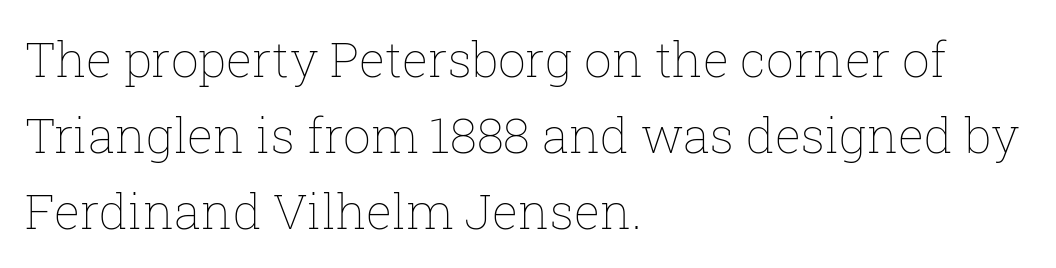
{"italic": "no", "bold": "no", "weight": "thin", "width": "normal", "stroke_contrast": "low", "x_height": "medium", "monospaced": "no", "underline": "no", "align": "left", "line_spacing": "normal", "line_spacing_ratio": 1.55, "letter_spacing": "normal", "letter_spacing_em": 0.0, "glyph_px": 49}
